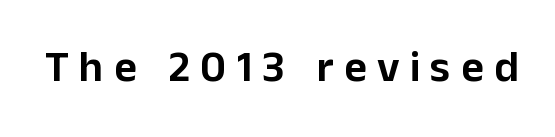
Q: Is the text italic (slanted)? A: No, it is upright.
Q: Is the typeface a serif or a sans-serif typeface? A: Sans-serif.
Q: Is the text underlined? A: No.
Q: Is the spacing between letters normal or unusually wide? A: Unusually wide.
Q: Width (condensed, normal, or wide)? A: Normal.
Q: Stroke contrast? A: Low.
Q: x-height? A: Medium.
Q: Monospaced? A: No.
